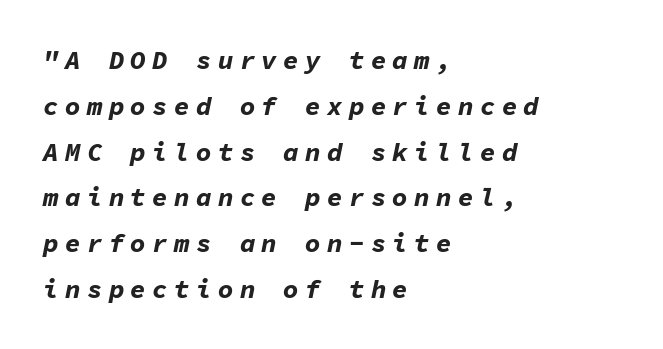
The lines in this sample share a left origin and differ only in where they stop. Descenders are the only things crossing below the line. This sample uses expanded letter spacing, leaving extra air between glyphs. Strokes here are thick enough to call this a true bold. The font's italic variant was chosen for this text.
